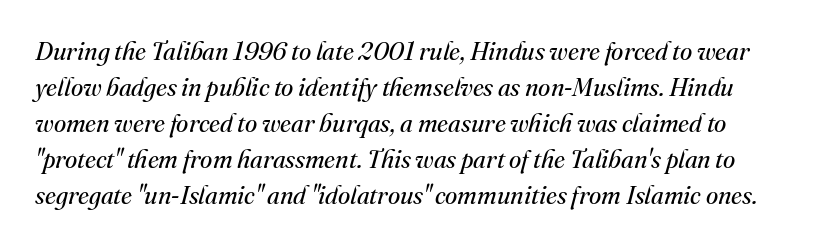
Characters follow at the spacing the type designer built in. When letters slant like this, we call the style italic. Vertically, the passage feels balanced, rows spaced as you'd expect. A light-to-regular cut is what we see here. The foot of each line stays bare and open.
